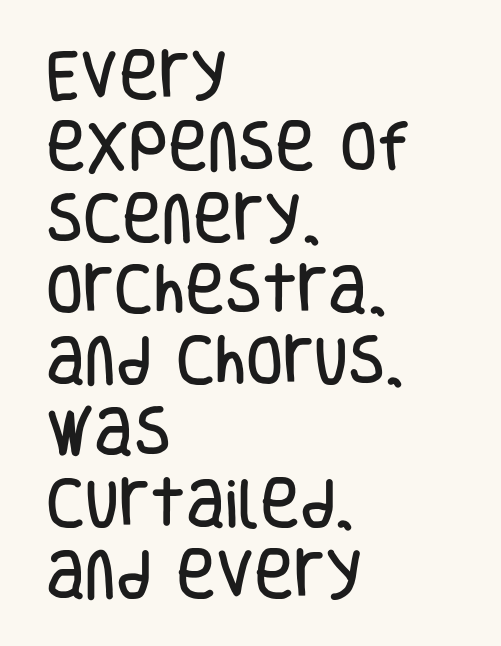
Standard letterfit; no display-style spreading of the glyphs. The letters advance in unequal steps, a hallmark of proportional type. The passage shown is not underscored anywhere. Notice how the passage keeps a crisp vertical edge on the left only. Is this a sans? Yes — the strokes have no serifs.
